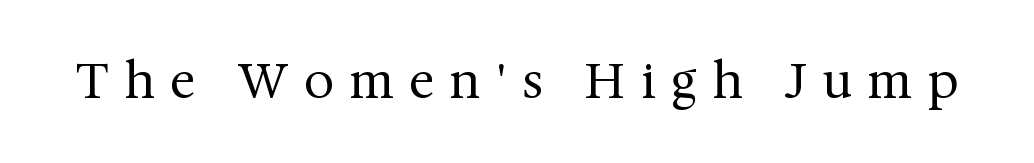
The designer went with a serif here, giving each stem small feet. A typesetter would call this proportional, since set widths differ per character. The typography opts for an upright posture over an oblique one. No chunkiness to these letters — they're not bold. Honestly, there is no underline to notice here at all.
